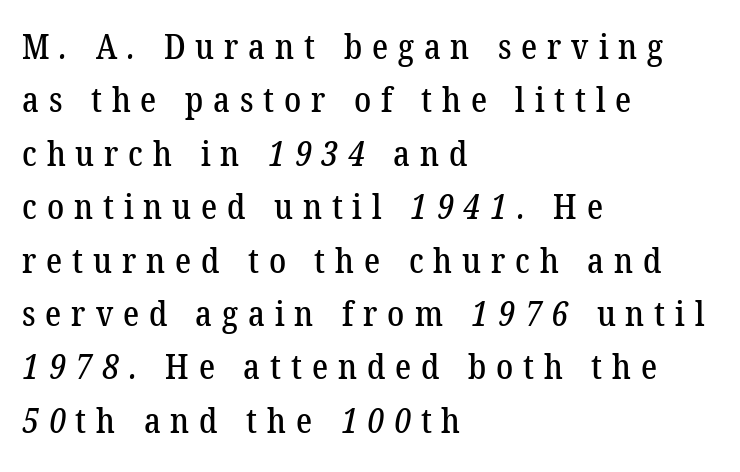
Spacing verdict: proportional, widths tailored to each character. Regarding leading, the lines here are spaced in the standard way. Has an underline been added? It has not. Alignment: flush left.
